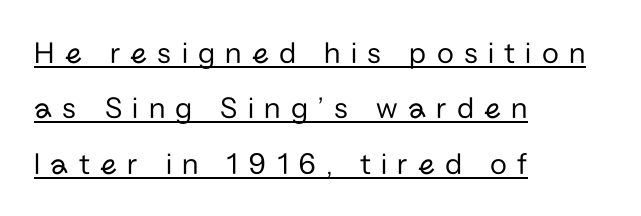
The letterforms sit at book weight or below. The typography opts for an upright posture over an oblique one. The face used here is a sans, in the tradition of grotesques and geometrics. These lines are set flush left with a ragged right edge. Honestly, the letter spacing is so wide it's the main thing you notice.
